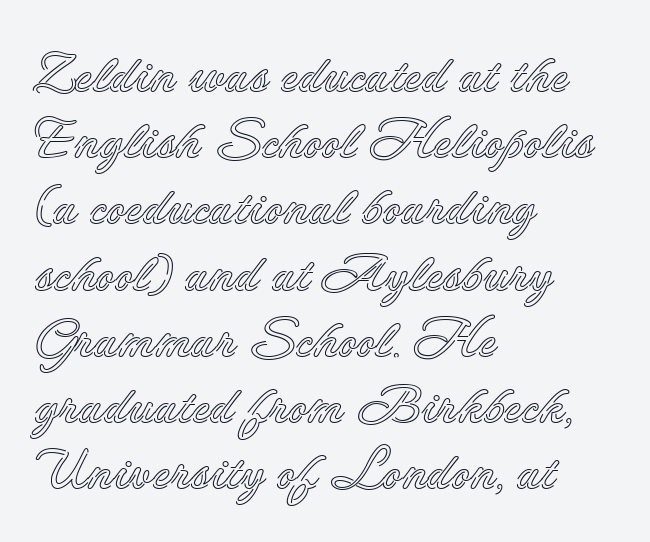
{"width": "normal", "x_height": "small", "monospaced": "no", "underline": "no", "align": "left", "line_spacing": "normal", "line_spacing_ratio": 1.25, "letter_spacing": "normal", "letter_spacing_em": 0.0, "glyph_px": 53}
